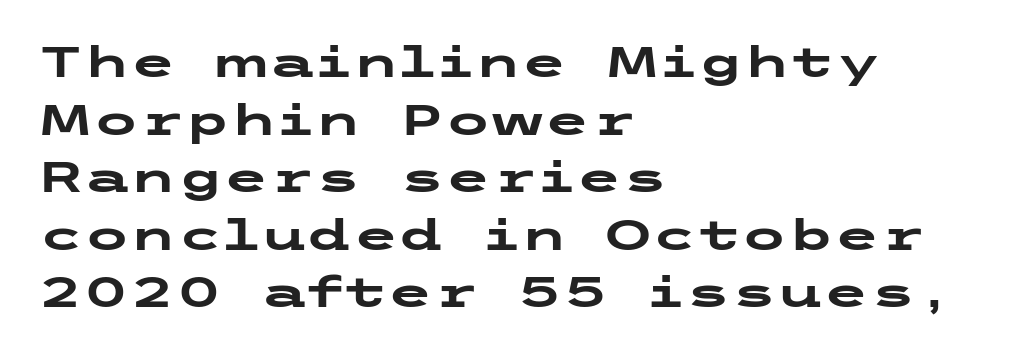
{"serif": "no", "italic": "no", "bold": "yes", "weight": "heavy", "width": "wide", "stroke_contrast": "low", "x_height": "medium", "underline": "no", "align": "left", "line_spacing": "normal", "line_spacing_ratio": 1.37, "letter_spacing": "normal", "letter_spacing_em": 0.0, "glyph_px": 42}
